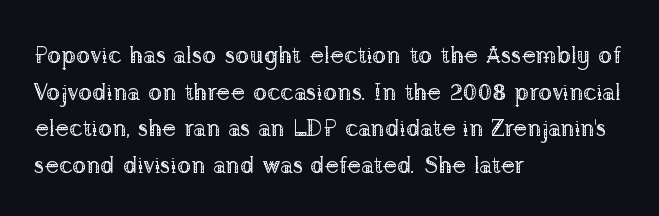
{"italic": "no", "bold": "no", "underline": "no", "align": "left", "line_spacing": "normal", "line_spacing_ratio": 1.53, "letter_spacing": "normal", "letter_spacing_em": 0.0, "glyph_px": 24}
